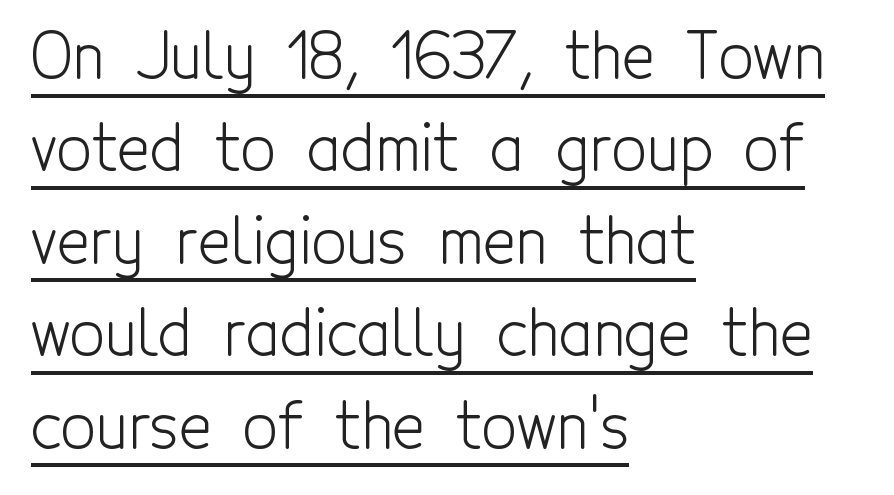
The image shows 62 px light, condensed sans-serif type, upright; set left-aligned, normal line spacing (1.49x), normal letter spacing, underlined; a medium x-height.
